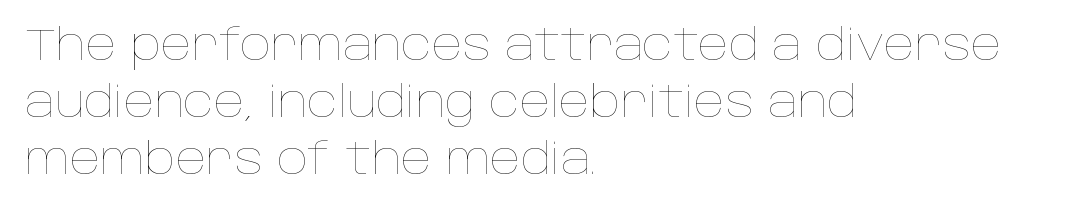
Q: Is the text bold? A: No.
Q: Is the text italic (slanted)? A: No, it is upright.
Q: Is the text underlined? A: No.
Q: How is the paragraph aligned? A: Left-aligned.
Q: Is the spacing between letters normal or unusually wide? A: Normal.
Q: Is the spacing between lines tight, normal or loose? A: Normal.
Q: Width (condensed, normal, or wide)? A: Normal.
Q: Stroke contrast? A: Low.
Q: x-height? A: Large.
Q: Monospaced? A: No.
